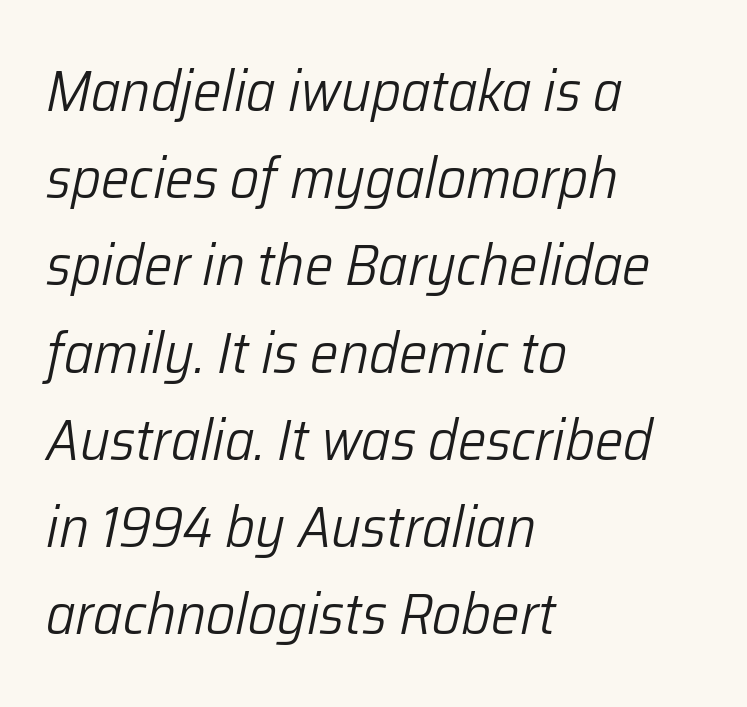
The letters sit at their default tracking, neither squeezed nor spread. Which margin do the lines hug? The left one — the right edge is uneven. The rendering uses a moderate line-height, typical for paragraphs. A typesetter would call this proportional, since set widths differ per character. Looking at the ascenders, they clearly lean. Anything drawn beneath the words? Only blank space.
